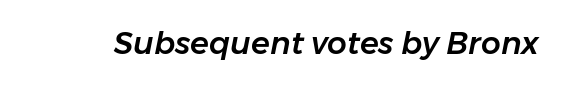
{"italic": "yes", "lean": "right", "slant_degrees": 11, "width": "normal", "stroke_contrast": "low", "x_height": "medium", "monospaced": "no", "underline": "no", "letter_spacing": "normal", "letter_spacing_em": 0.0, "glyph_px": 31}
